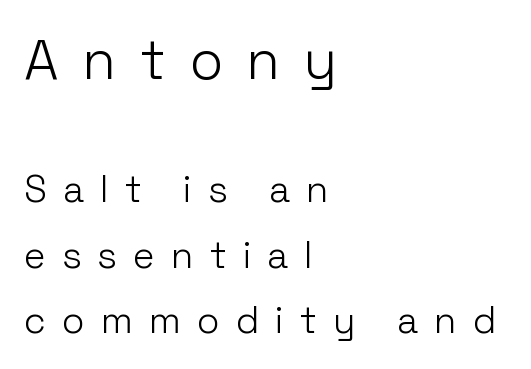
Q: Is the text bold? A: No.
Q: Is the text italic (slanted)? A: No, it is upright.
Q: Is the typeface a serif or a sans-serif typeface? A: Sans-serif.
Q: Is the text underlined? A: No.
Q: How is the paragraph aligned? A: Left-aligned.
Q: Is the spacing between letters normal or unusually wide? A: Unusually wide.
Q: Which block of text is set in a larger size, the first (top) or the second (bottom)? A: The first (top) one.
Q: Width (condensed, normal, or wide)? A: Normal.
Q: Stroke contrast? A: Low.
Q: x-height? A: Medium.
Q: Monospaced? A: No.
